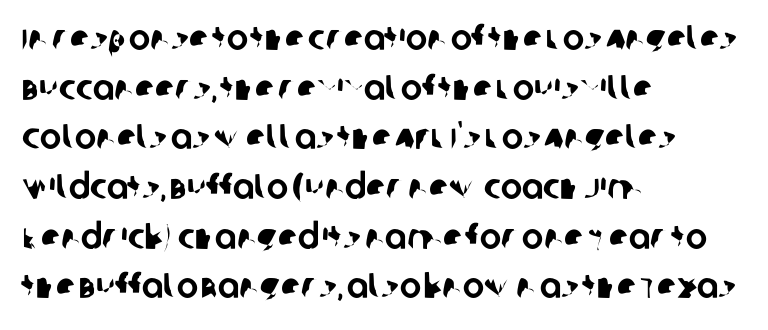
In terms of letterform style, serifs are entirely absent. A classic flush-left, rag-right setting is used for this passage. The words here are not underlined. Standard letterfit; no display-style spreading of the glyphs.
